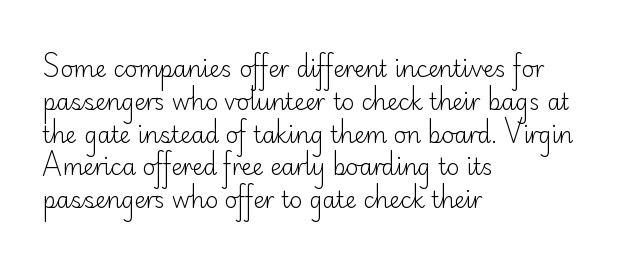
{"italic": "no", "bold": "no", "underline": "no", "align": "left", "line_spacing": "normal", "line_spacing_ratio": 1.49, "letter_spacing": "normal", "letter_spacing_em": 0.0, "glyph_px": 22}
